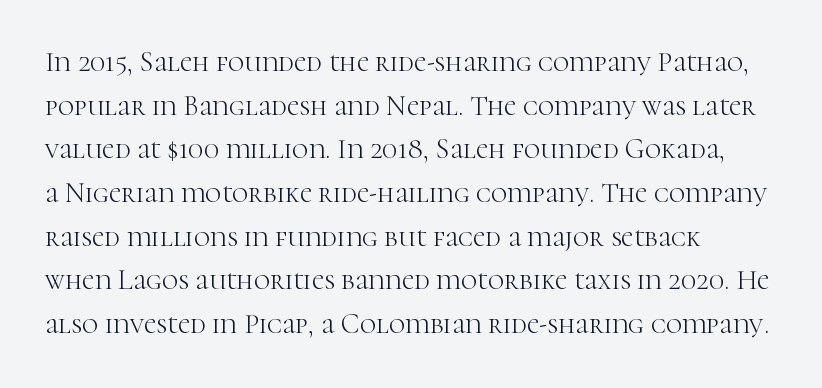
{"serif": "yes", "italic": "no", "bold": "no", "weight": "light", "width": "normal", "stroke_contrast": "high", "x_height": "medium", "monospaced": "no", "underline": "no", "align": "left", "line_spacing": "normal", "line_spacing_ratio": 1.56, "letter_spacing": "normal", "letter_spacing_em": 0.0, "glyph_px": 28}
